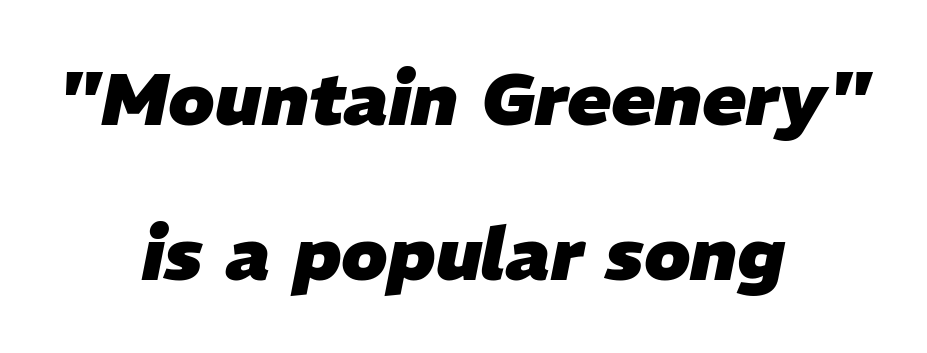
Q: Is the text bold? A: Yes.
Q: Is the text italic (slanted)? A: Yes, it leans right by about 11 degrees.
Q: Is the text underlined? A: No.
Q: How is the paragraph aligned? A: Centered.
Q: Is the spacing between letters normal or unusually wide? A: Normal.
Q: Is the spacing between lines tight, normal or loose? A: Loose.
Q: Width (condensed, normal, or wide)? A: Normal.
Q: Stroke contrast? A: Low.
Q: x-height? A: Medium.
Q: Monospaced? A: No.
